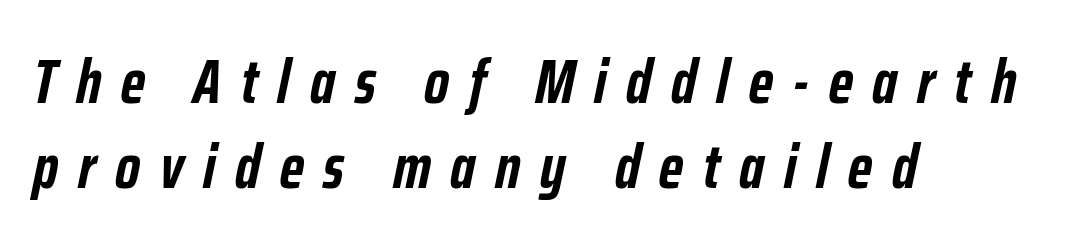
The image shows 61 px semibold, condensed type, italic (leaning right); set left-aligned, normal line spacing (1.39x), unusually wide letter spacing (+0.32 em), not underlined; low stroke contrast and a medium x-height.
